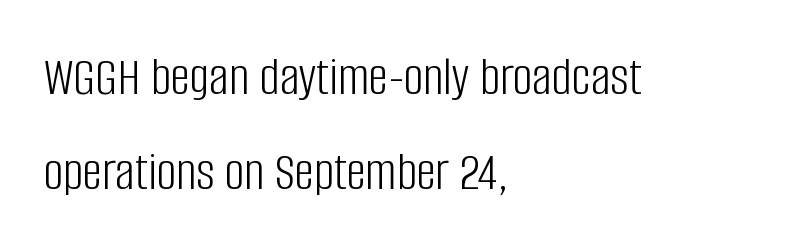
The image shows 55 px light, condensed sans-serif type, upright; set left-aligned, line spacing 1.73x, normal letter spacing, not underlined; low stroke contrast and a large x-height.
